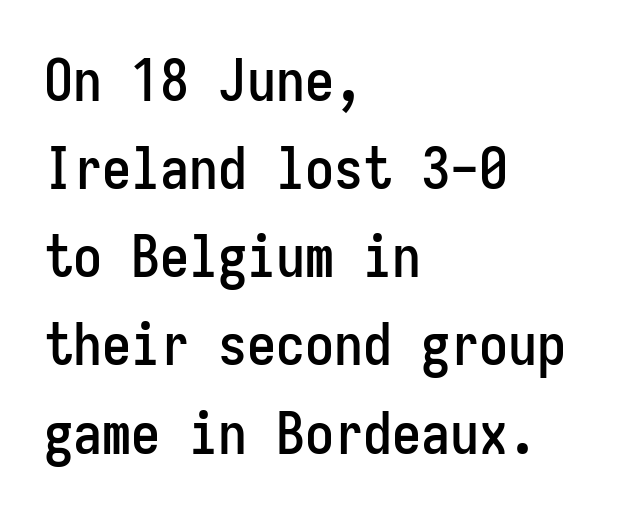
{"serif": "no", "italic": "no", "width": "condensed", "stroke_contrast": "low", "x_height": "medium", "monospaced": "yes", "underline": "no", "align": "left", "line_spacing": "normal", "line_spacing_ratio": 1.52, "letter_spacing": "normal", "letter_spacing_em": 0.0, "glyph_px": 58}
